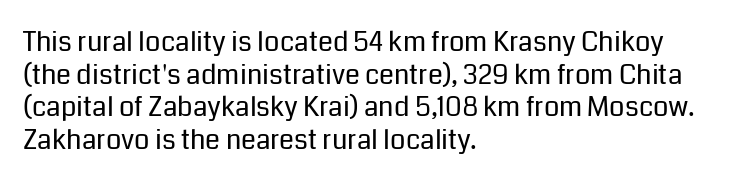
{"italic": "no", "bold": "no", "underline": "no", "align": "left", "line_spacing_ratio": 1.21, "letter_spacing": "normal", "letter_spacing_em": 0.0, "glyph_px": 27}
